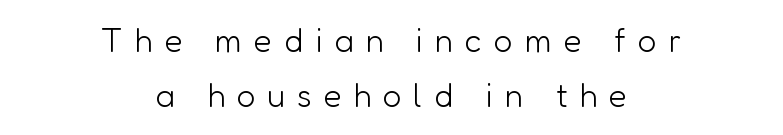
{"serif": "no", "italic": "no", "bold": "no", "weight": "light", "width": "normal", "stroke_contrast": "low", "x_height": "medium", "monospaced": "no", "underline": "no", "align": "center", "line_spacing": "normal", "line_spacing_ratio": 1.68, "letter_spacing": "wide", "letter_spacing_em": 0.36, "glyph_px": 33}
